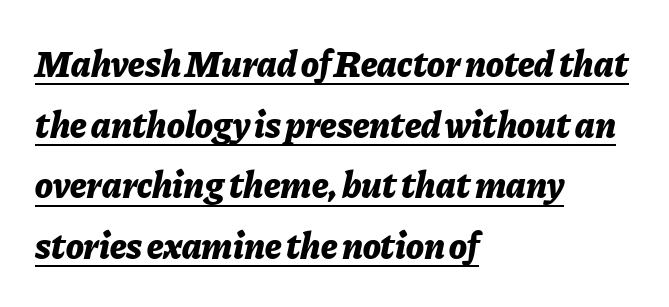
These lines keep a tight, regular rhythm from letter to letter. The whole block is typeset with a tilt. Note the varied advance widths — an 'i' is clearly narrower than an 'm'. These lines are set flush left with a ragged right edge. The face used here appears with an underline applied. Interline gaps are of average width in this sample.
